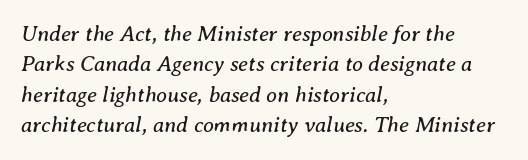
The image shows 22 px text type, italic (leaning right); set left-aligned, normal line spacing (1.38x), normal letter spacing, not underlined.
